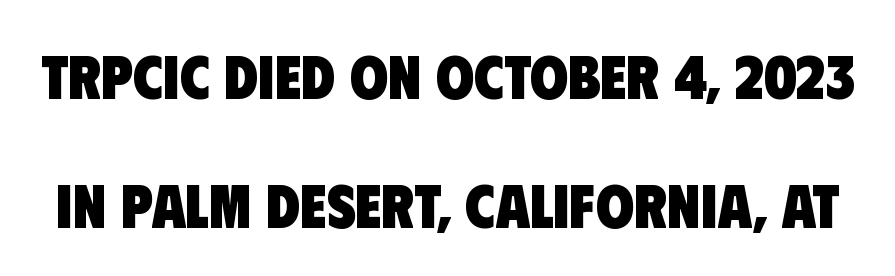
Q: Is the text bold? A: Yes.
Q: Is the typeface a serif or a sans-serif typeface? A: Sans-serif.
Q: Is the text underlined? A: No.
Q: Is the spacing between letters normal or unusually wide? A: Normal.
Q: Is the spacing between lines tight, normal or loose? A: Loose.
Q: Width (condensed, normal, or wide)? A: Condensed.
Q: Stroke contrast? A: Low.
Q: x-height? A: Large.
Q: Monospaced? A: No.
